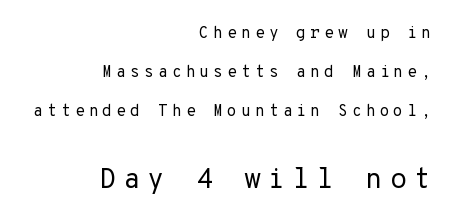
{"serif": "no", "italic": "no", "bold": "no", "weight": "regular", "width": "normal", "stroke_contrast": "low", "x_height": "medium", "monospaced": "yes", "underline": "no", "align": "right", "line_spacing": "loose", "line_spacing_ratio": 2.45, "letter_spacing": "wide", "letter_spacing_em": 0.25, "larger_block": "second", "size_ratio": 1.75, "glyph_px": 28}
